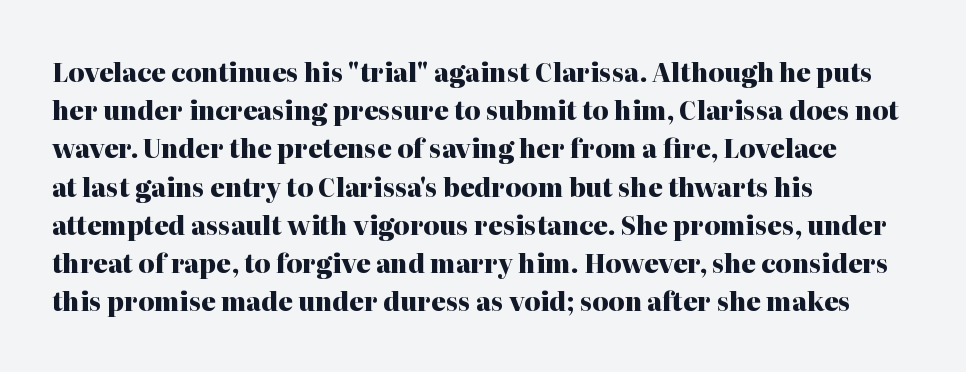
The image shows 25 px bold type, upright; set left-aligned, normal line spacing (1.53x), normal letter spacing, not underlined.
